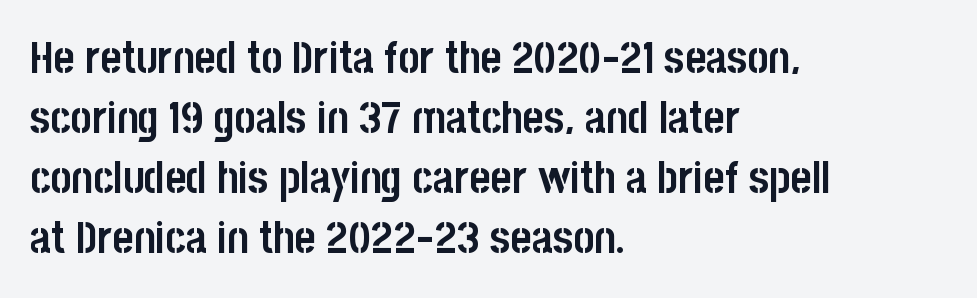
Typeset ragged right — the left edge is the straight one. Has an underline been added? It has not. Tall strokes in this sample are plumb rather than angled. Vertically, the passage feels balanced, rows spaced as you'd expect. These lines carry a lot of weight — the face is fully bold. Do the characters align in a grid? No, the font is proportional.
